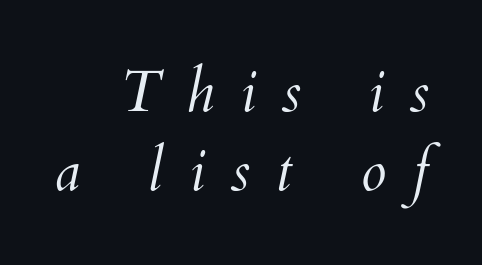
Q: Is the text bold? A: No.
Q: Is the text italic (slanted)? A: Yes, it leans right by about 12 degrees.
Q: Is the text underlined? A: No.
Q: How is the paragraph aligned? A: Right-aligned.
Q: Is the spacing between letters normal or unusually wide? A: Unusually wide.
Q: Is the spacing between lines tight, normal or loose? A: Normal.
Q: Width (condensed, normal, or wide)? A: Normal.
Q: Stroke contrast? A: Medium.
Q: x-height? A: Small.
Q: Monospaced? A: No.
